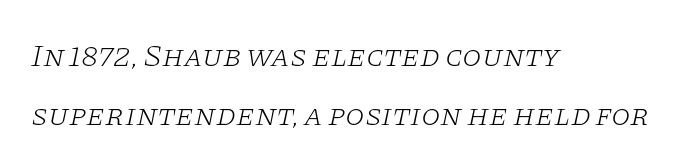
Little horizontal feet cap the strokes, marking this as serif type. One-word summary of the alignment: left. Looks like regular typesetting: each glyph gets only the width it needs. A clean baseline with only descenders dipping below it.
